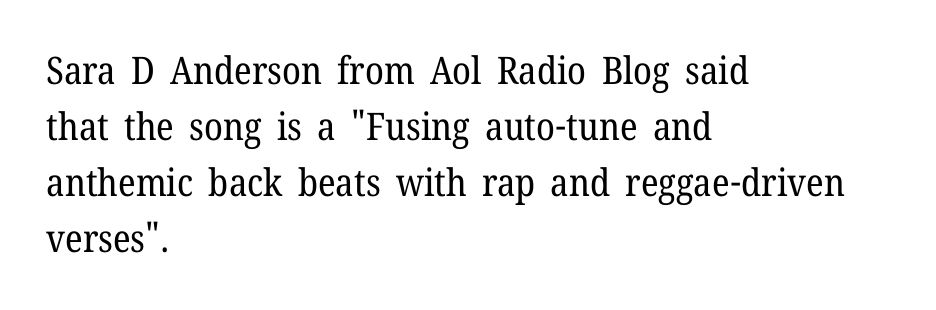
The image shows 38 px regular-weight serif type, upright; set left-aligned, normal line spacing (1.47x), normal letter spacing, not underlined; low stroke contrast and a medium x-height.
